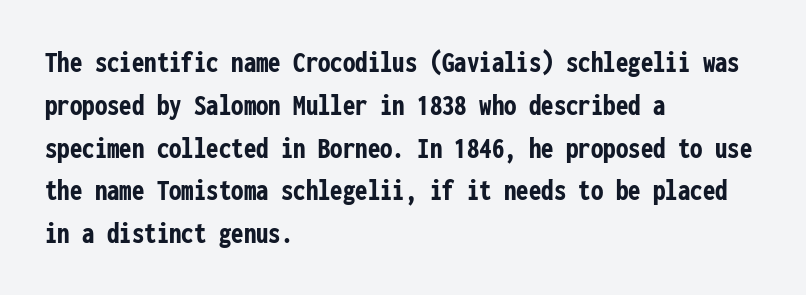
Q: Is the text bold? A: Yes.
Q: Is the text italic (slanted)? A: No, it is upright.
Q: Is the typeface a serif or a sans-serif typeface? A: Sans-serif.
Q: Is the text underlined? A: No.
Q: How is the paragraph aligned? A: Left-aligned.
Q: Is the spacing between letters normal or unusually wide? A: Normal.
Q: Is the spacing between lines tight, normal or loose? A: Normal.
Q: Width (condensed, normal, or wide)? A: Condensed.
Q: Stroke contrast? A: Low.
Q: x-height? A: Medium.
Q: Monospaced? A: Yes.
